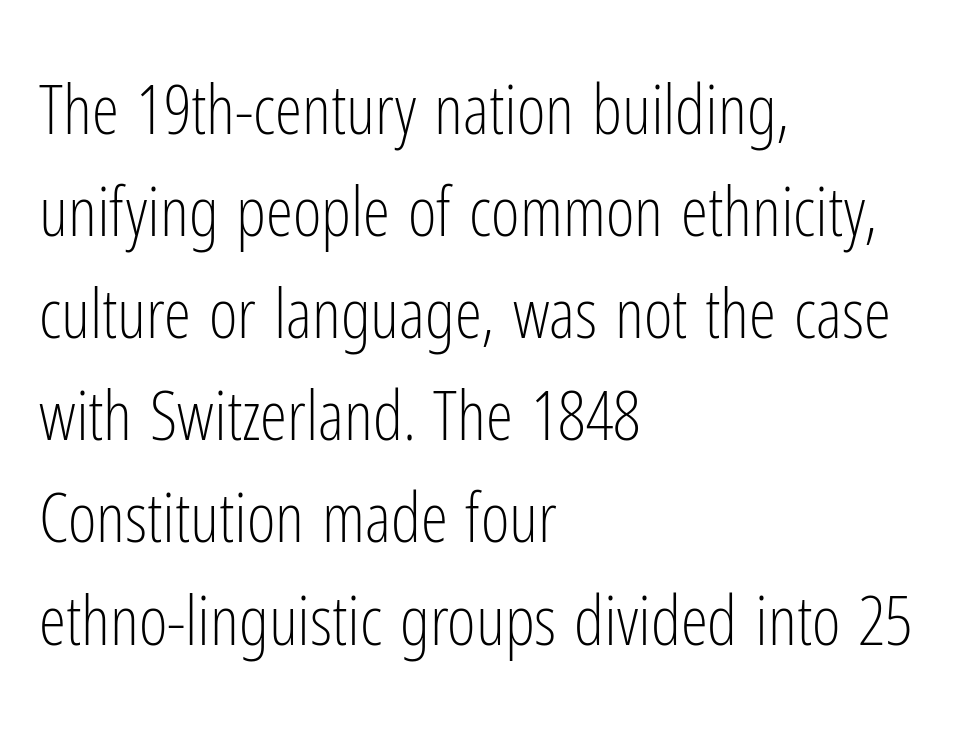
{"serif": "no", "italic": "no", "bold": "no", "weight": "light", "width": "condensed", "stroke_contrast": "low", "x_height": "medium", "monospaced": "no", "underline": "no", "align": "left", "line_spacing": "normal", "line_spacing_ratio": 1.48, "letter_spacing": "normal", "letter_spacing_em": 0.0, "glyph_px": 69}
